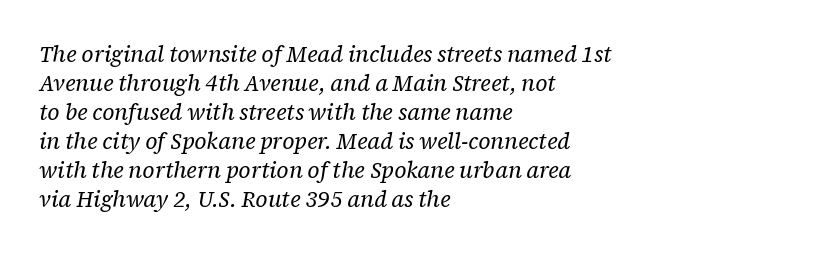
Quick note: underline off. What's the leading like? Ordinary, nothing unusual. Teacher's note: observe the even left margin — that is flush-left alignment. A typesetter would call this zero additional tracking. The font's italic variant was chosen for this text. Letters have the restrained weight of plain body copy at most.
